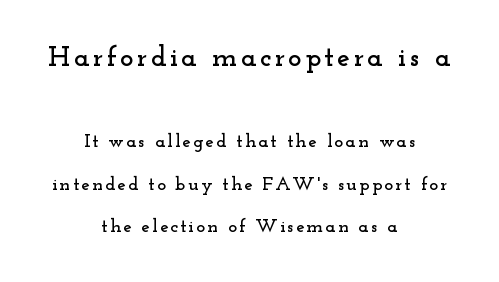
Q: Is the text italic (slanted)? A: No, it is upright.
Q: Is the typeface a serif or a sans-serif typeface? A: Serif.
Q: Is the text underlined? A: No.
Q: How is the paragraph aligned? A: Centered.
Q: Is the spacing between lines tight, normal or loose? A: Loose.
Q: Which block of text is set in a larger size, the first (top) or the second (bottom)? A: The first (top) one.
Q: Width (condensed, normal, or wide)? A: Wide.
Q: Stroke contrast? A: Low.
Q: x-height? A: Small.
Q: Monospaced? A: No.
